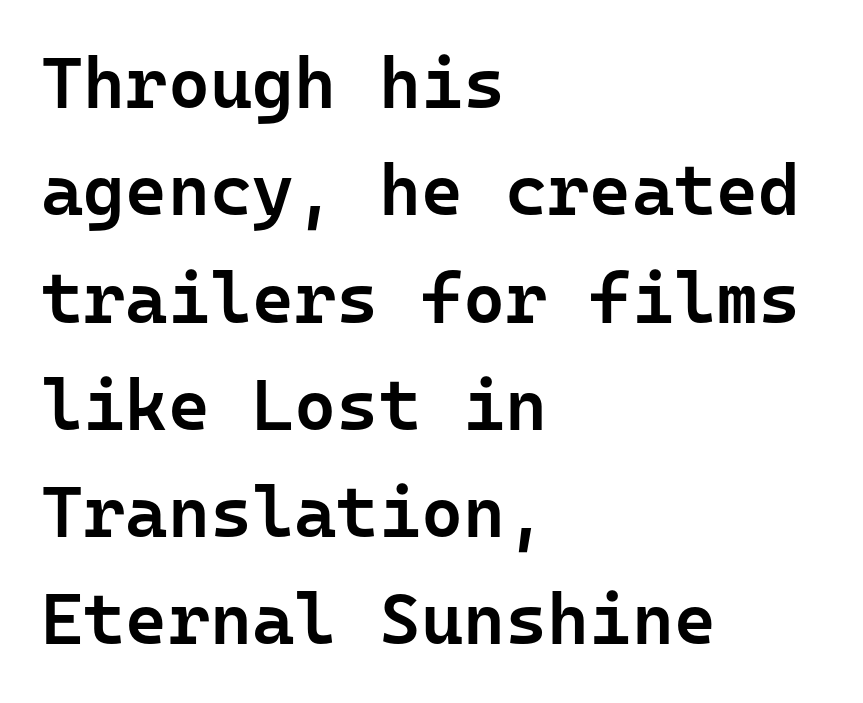
The image shows 72 px semibold sans-serif type, upright, monospaced; set left-aligned, normal line spacing (1.49x), normal letter spacing, not underlined; low stroke contrast and a medium x-height.
